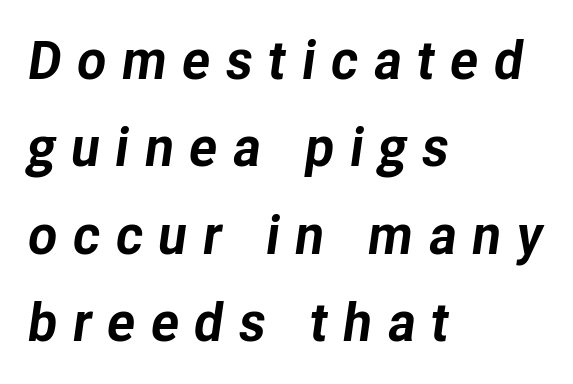
The image shows 54 px bold type, italic (leaning right); set left-aligned, normal line spacing (1.62x), unusually wide letter spacing (+0.28 em), not underlined; low stroke contrast and a medium x-height.
